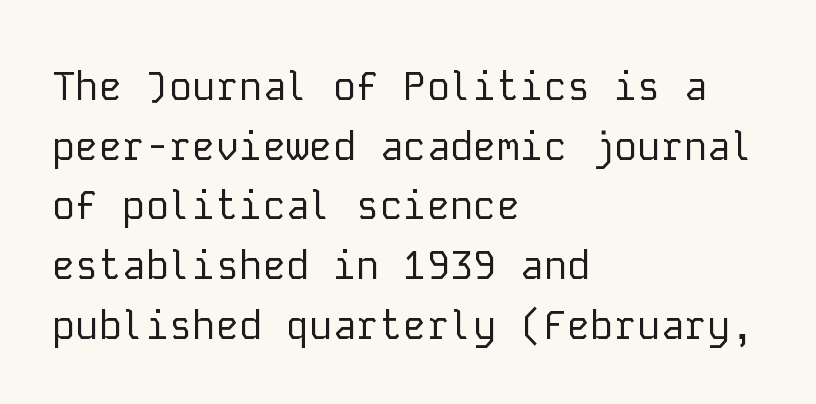
{"serif": "no", "italic": "no", "bold": "no", "weight": "regular", "width": "normal", "stroke_contrast": "low", "x_height": "medium", "monospaced": "yes", "underline": "no", "align": "left", "line_spacing": "normal", "line_spacing_ratio": 1.53, "letter_spacing": "normal", "letter_spacing_em": 0.0, "glyph_px": 39}
